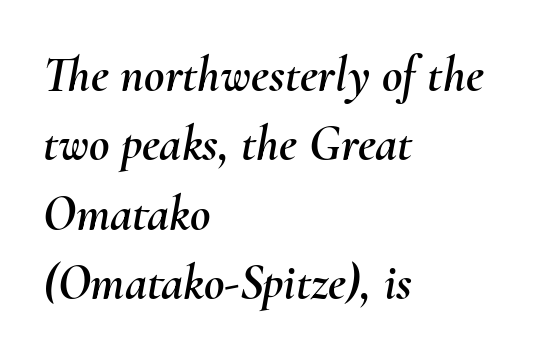
The image shows 50 px text type, italic (leaning right); set left-aligned, normal line spacing (1.39x), normal letter spacing, not underlined; medium stroke contrast and a small x-height.
